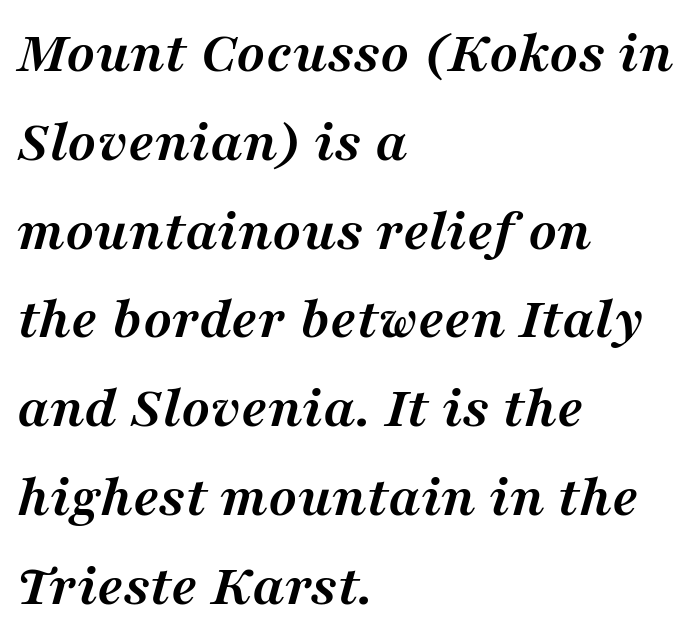
{"serif": "yes", "italic": "yes", "lean": "right", "slant_degrees": 16, "bold": "yes", "weight": "semibold", "width": "normal", "stroke_contrast": "medium", "x_height": "medium", "monospaced": "no", "underline": "no", "align": "left", "line_spacing": "normal", "line_spacing_ratio": 1.48, "letter_spacing": "normal", "letter_spacing_em": 0.0, "glyph_px": 60}
